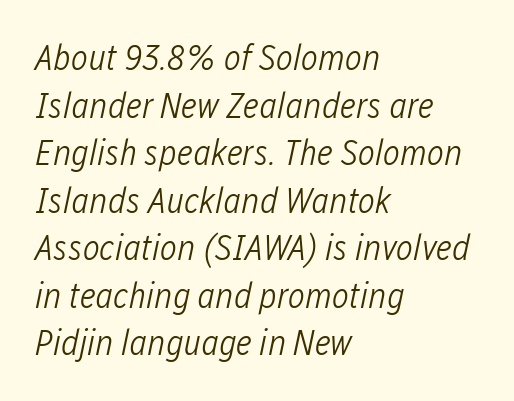
Slant detected: the letters are inclined. Every row of glyphs begins at an identical x-position on the left. Look at the tracking — it's just the regular setting, nothing added. Beneath every word, the page is bare.
